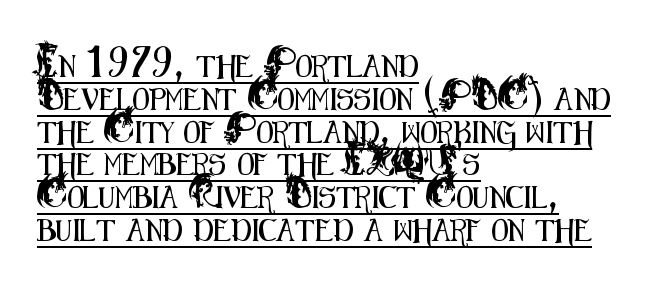
Q: Is the text italic (slanted)? A: No, it is upright.
Q: Is the text underlined? A: Yes.
Q: How is the paragraph aligned? A: Left-aligned.
Q: Is the spacing between letters normal or unusually wide? A: Normal.
Q: Is the spacing between lines tight, normal or loose? A: Normal.
